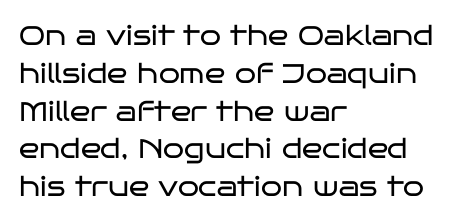
Short note: letters normally spaced. These lines are set flush left with a ragged right edge. The passage shown is not bold in any degree. Rows of type keep a routine distance in the vertical direction. This is the regular roman posture of the typeface.
